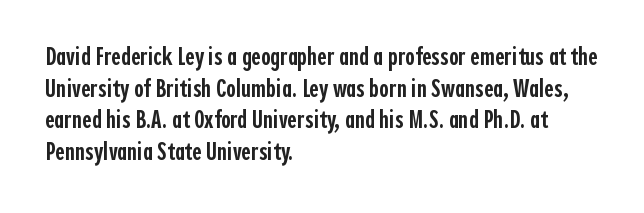
Each row of text sits above clean, open space. Typesetter's note: demi weight, one step under bold. Is the block centered? No — it sits flush against the left margin. Posture: straight, roman, zero tilt. The letterforms sit shoulder to shoulder at normal distance.
